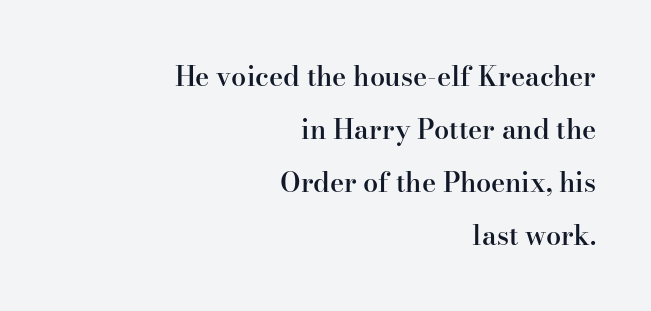
Notice the strokes are somewhat thickened but not fully heavy: this is a semibold. A roman cut, with each character standing at attention. The space directly below the letters is spotless. The designer dialed line spacing up above the default.
